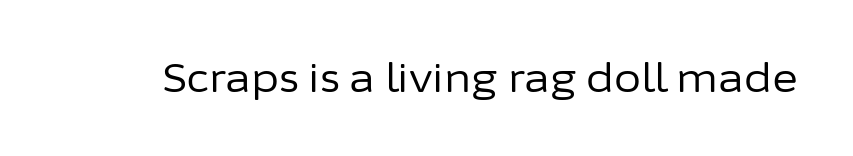
{"serif": "no", "italic": "no", "bold": "no", "weight": "regular", "width": "normal", "stroke_contrast": "low", "x_height": "medium", "monospaced": "no", "underline": "no", "letter_spacing": "normal", "letter_spacing_em": 0.0, "glyph_px": 39}
